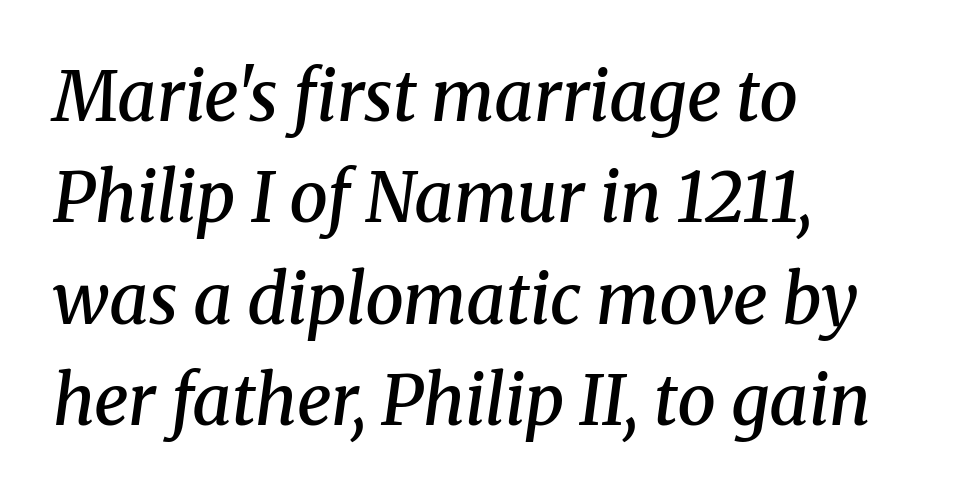
The image shows 69 px semibold serif type, italic (leaning right); set left-aligned, normal line spacing (1.47x), normal letter spacing, not underlined; medium stroke contrast and a medium x-height.
